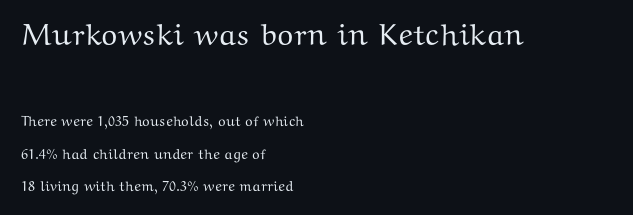
Q: Is the text italic (slanted)? A: No, it is upright.
Q: Is the typeface a serif or a sans-serif typeface? A: Serif.
Q: Is the text underlined? A: No.
Q: How is the paragraph aligned? A: Left-aligned.
Q: Is the spacing between letters normal or unusually wide? A: Normal.
Q: Is the spacing between lines tight, normal or loose? A: Loose.
Q: Which block of text is set in a larger size, the first (top) or the second (bottom)? A: The first (top) one.
Q: Width (condensed, normal, or wide)? A: Wide.
Q: Stroke contrast? A: Medium.
Q: x-height? A: Medium.
Q: Monospaced? A: No.
